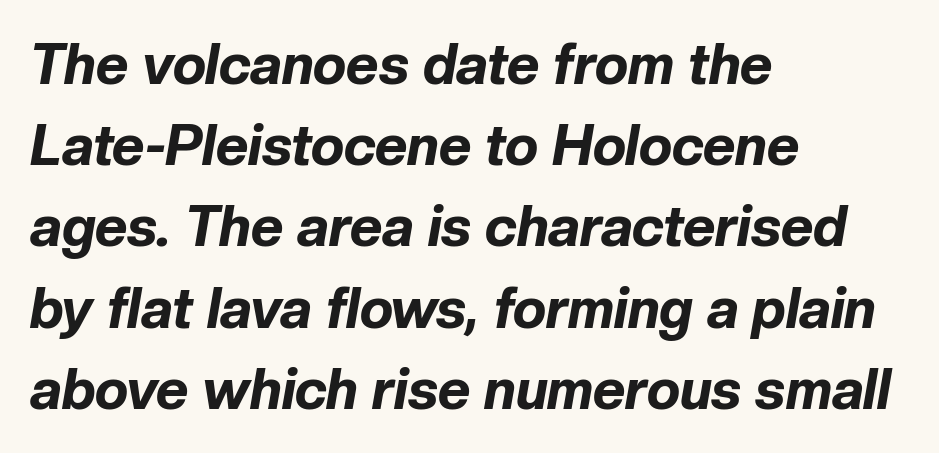
Q: Is the text bold? A: Yes.
Q: Is the text italic (slanted)? A: Yes, it leans right by about 10 degrees.
Q: Is the text underlined? A: No.
Q: How is the paragraph aligned? A: Left-aligned.
Q: Is the spacing between letters normal or unusually wide? A: Normal.
Q: Is the spacing between lines tight, normal or loose? A: Normal.
Q: Width (condensed, normal, or wide)? A: Normal.
Q: Stroke contrast? A: Low.
Q: x-height? A: Medium.
Q: Monospaced? A: No.
